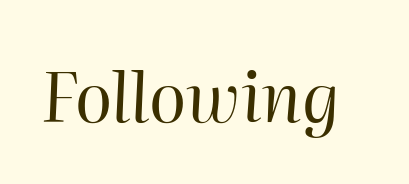
Unbolded letterforms with no extra heft. Slanted lettering throughout. Check under the words: just untouched page. A typesetter would call this proportional, since set widths differ per character.
